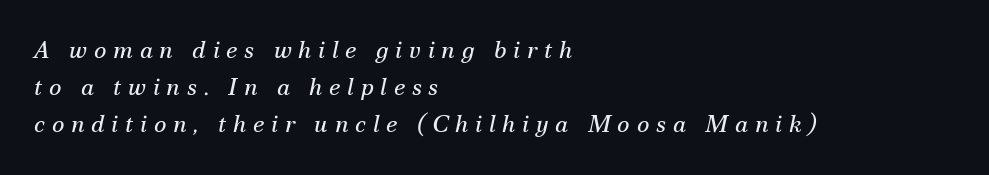
The face looks like a standard text weight, possibly lighter. Vertical spacing — default. Honestly, there is no underline to notice here at all. All the whitespace from short lines collects on the right.
